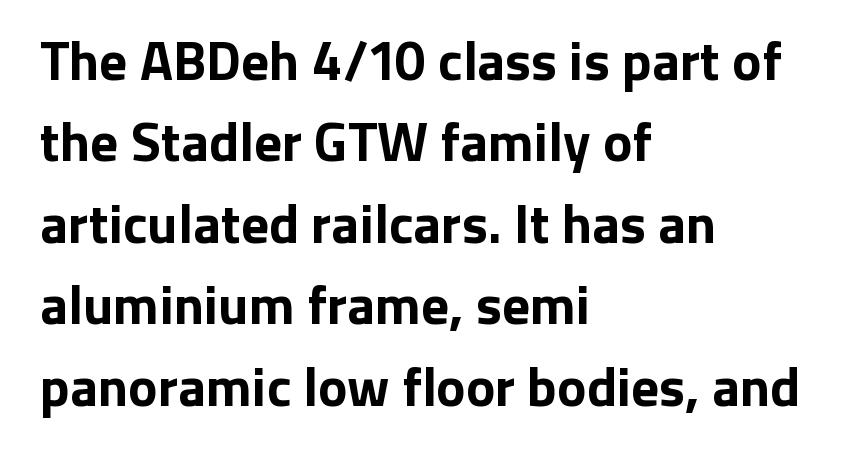
{"serif": "no", "italic": "no", "bold": "yes", "weight": "bold", "width": "normal", "stroke_contrast": "low", "x_height": "medium", "monospaced": "no", "underline": "no", "align": "left", "line_spacing": "normal", "line_spacing_ratio": 1.48, "letter_spacing": "normal", "letter_spacing_em": 0.0, "glyph_px": 55}
